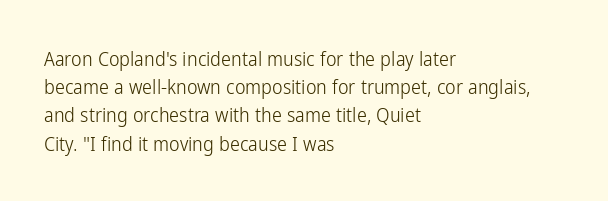
Q: Is the text bold? A: No.
Q: Is the text italic (slanted)? A: No, it is upright.
Q: Is the text underlined? A: No.
Q: How is the paragraph aligned? A: Left-aligned.
Q: Is the spacing between letters normal or unusually wide? A: Normal.
Q: Is the spacing between lines tight, normal or loose? A: Normal.
